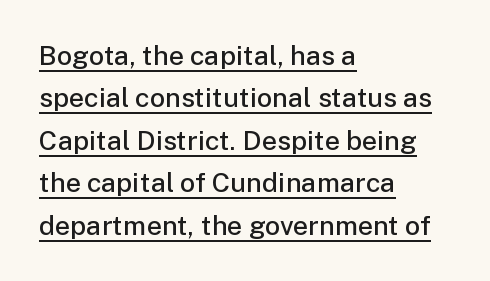
Q: Is the text bold? A: Semi-bold.
Q: Is the text italic (slanted)? A: No, it is upright.
Q: Is the text underlined? A: Yes.
Q: How is the paragraph aligned? A: Left-aligned.
Q: Is the spacing between letters normal or unusually wide? A: Normal.
Q: Is the spacing between lines tight, normal or loose? A: Normal.
